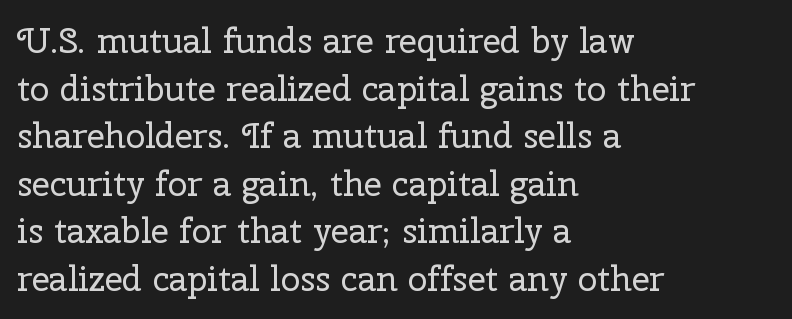
Q: Is the text bold? A: No.
Q: Is the text italic (slanted)? A: No, it is upright.
Q: Is the typeface a serif or a sans-serif typeface? A: Serif.
Q: Is the text underlined? A: No.
Q: How is the paragraph aligned? A: Left-aligned.
Q: Is the spacing between letters normal or unusually wide? A: Normal.
Q: Is the spacing between lines tight, normal or loose? A: Normal.
Q: Width (condensed, normal, or wide)? A: Normal.
Q: Stroke contrast? A: Low.
Q: x-height? A: Medium.
Q: Monospaced? A: No.
